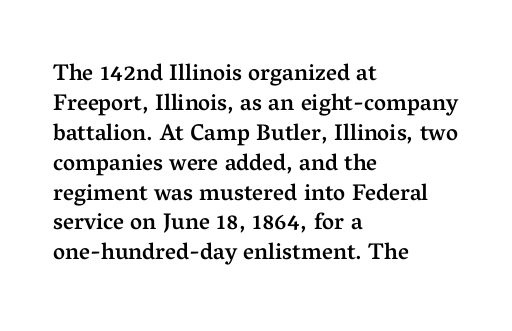
{"italic": "no", "bold": "semi", "underline": "no", "align": "left", "line_spacing": "normal", "line_spacing_ratio": 1.3, "letter_spacing": "normal", "letter_spacing_em": 0.0, "glyph_px": 23}
